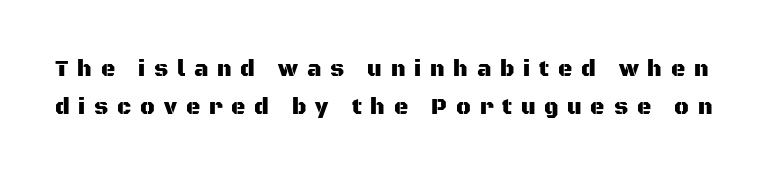
{"italic": "no", "underline": "no", "line_spacing_ratio": 1.71, "letter_spacing": "wide", "letter_spacing_em": 0.4, "glyph_px": 22}
